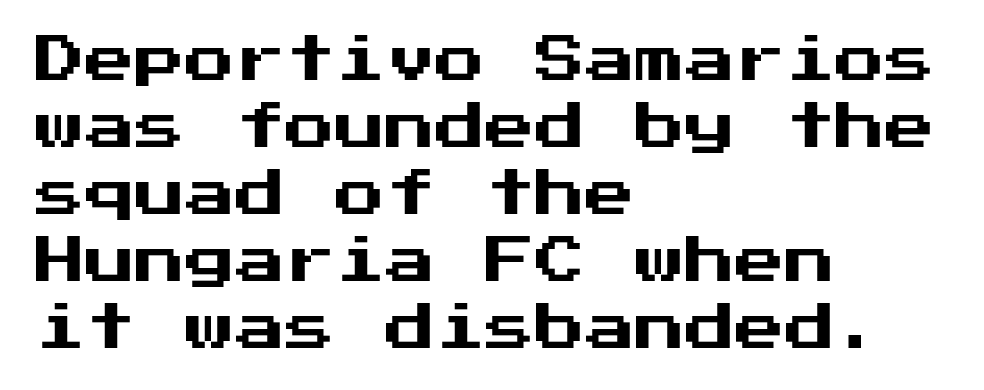
Q: Is the text italic (slanted)? A: No, it is upright.
Q: Is the typeface a serif or a sans-serif typeface? A: Sans-serif.
Q: Is the text underlined? A: No.
Q: How is the paragraph aligned? A: Left-aligned.
Q: Is the spacing between letters normal or unusually wide? A: Normal.
Q: Is the spacing between lines tight, normal or loose? A: Normal.
Q: Width (condensed, normal, or wide)? A: Normal.
Q: Stroke contrast? A: Medium.
Q: x-height? A: Medium.
